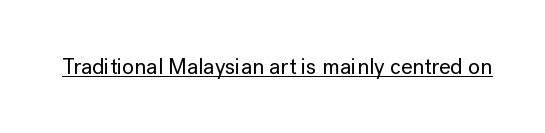
{"italic": "no", "underline": "yes", "letter_spacing": "normal", "letter_spacing_em": 0.0, "glyph_px": 22}
